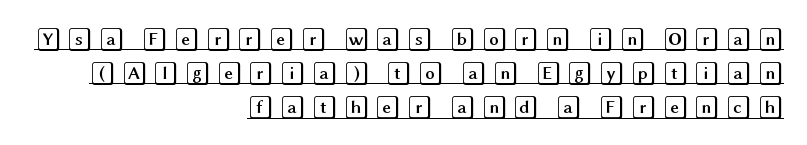
Each line of the rendering has a horizontal stroke beneath the glyphs. The text block is weighted toward the right margin, trailing off unevenly leftward. Regular leading. Every stem runs plumb, perpendicular to the baseline. The face used here is rendered with a markedly widened letterfit.
